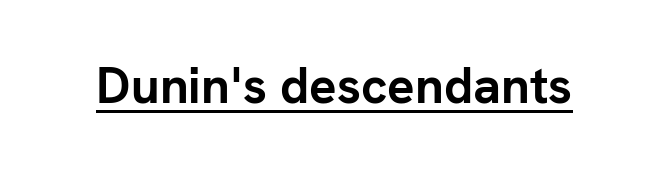
{"serif": "no", "italic": "no", "bold": "yes", "weight": "semibold", "width": "normal", "stroke_contrast": "low", "x_height": "medium", "monospaced": "no", "underline": "yes", "letter_spacing": "normal", "letter_spacing_em": 0.0, "glyph_px": 51}
